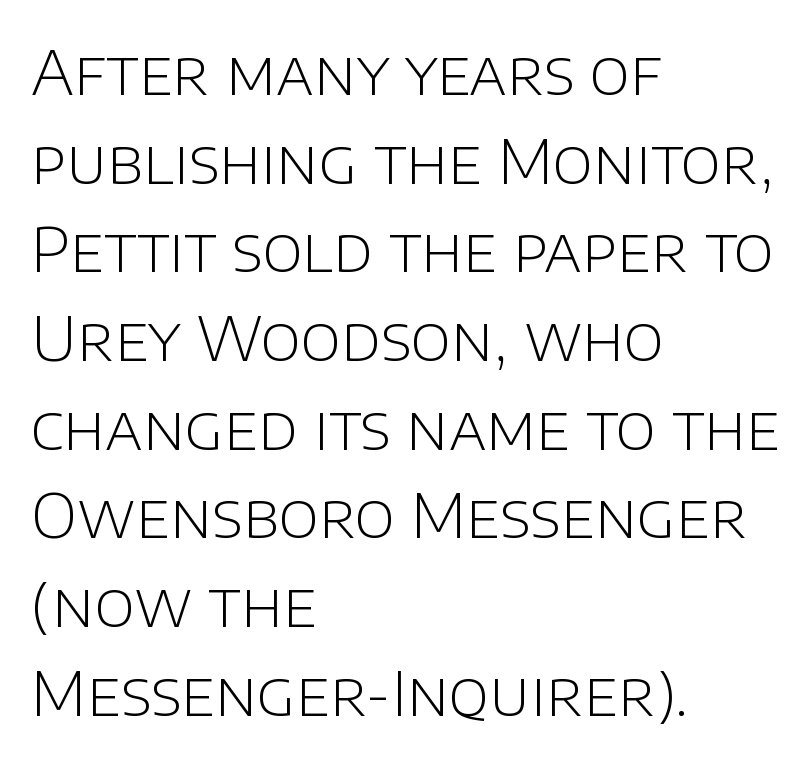
Horizontal bands of white between lines are of average thickness. Does the type have serifs? No, each stem ends abruptly. Here the glyphs are tracked normally, forming tight word shapes. Horizontally, the lines are justified to the leading edge only. This rendering features lettering with no underline. Weight: regular or lighter.
